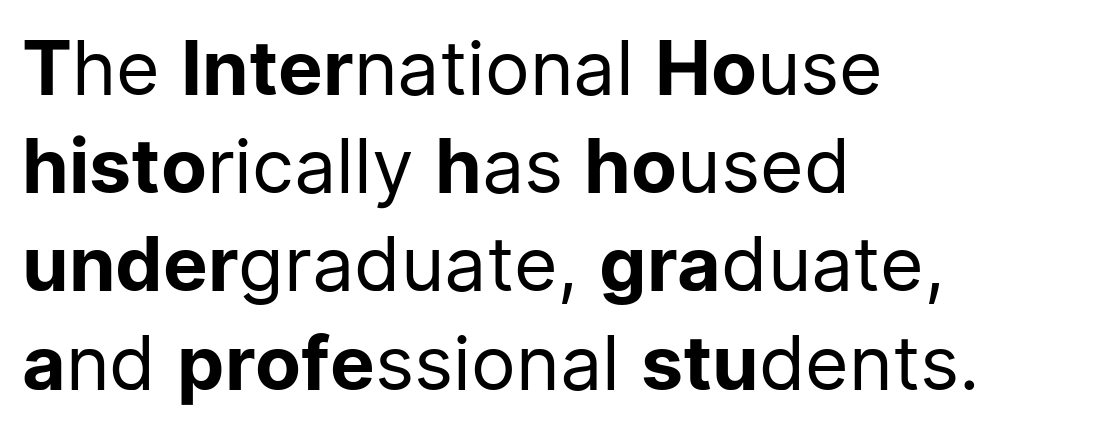
{"serif": "no", "italic": "no", "bold": "no", "weight": "regular", "width": "normal", "stroke_contrast": "low", "x_height": "medium", "monospaced": "no", "underline": "no", "align": "left", "line_spacing": "normal", "line_spacing_ratio": 1.31, "letter_spacing": "normal", "letter_spacing_em": 0.0, "glyph_px": 75}
